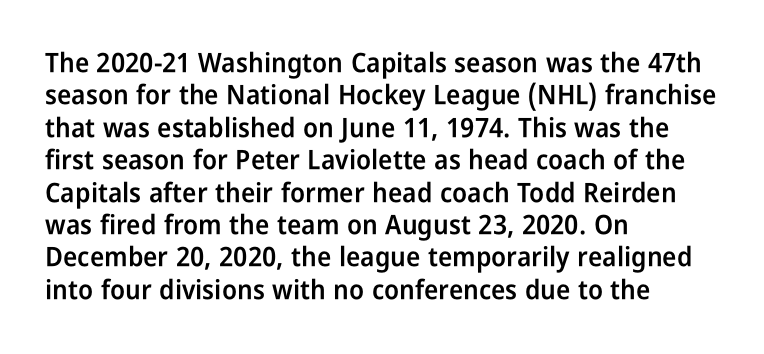
Q: Is the text bold? A: Semi-bold.
Q: Is the text italic (slanted)? A: No, it is upright.
Q: Is the text underlined? A: No.
Q: How is the paragraph aligned? A: Left-aligned.
Q: Is the spacing between letters normal or unusually wide? A: Normal.
